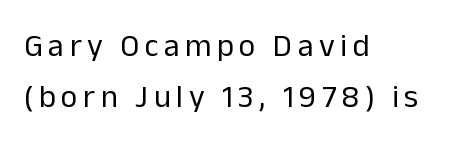
{"serif": "no", "italic": "no", "bold": "no", "weight": "regular", "width": "normal", "stroke_contrast": "low", "x_height": "medium", "monospaced": "no", "underline": "no", "align": "left", "line_spacing": "normal", "line_spacing_ratio": 1.6, "glyph_px": 32}
